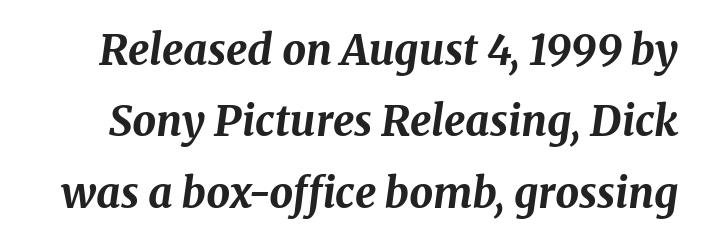
Q: Is the text bold? A: Yes.
Q: Is the text italic (slanted)? A: Yes, it leans right by about 8 degrees.
Q: Is the text underlined? A: No.
Q: Is the spacing between letters normal or unusually wide? A: Normal.
Q: Is the spacing between lines tight, normal or loose? A: Normal.
Q: Width (condensed, normal, or wide)? A: Normal.
Q: Stroke contrast? A: Medium.
Q: x-height? A: Medium.
Q: Monospaced? A: No.
